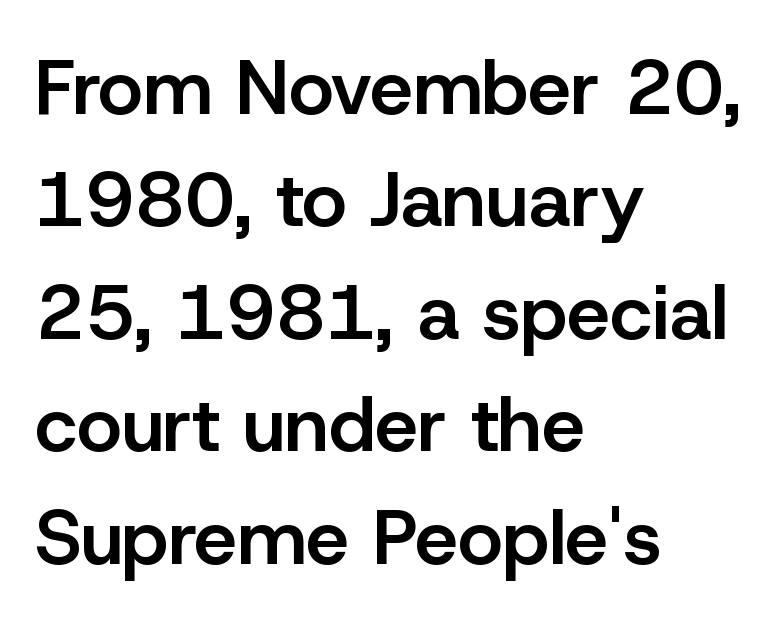
Q: Is the text bold? A: Semi-bold.
Q: Is the text italic (slanted)? A: No, it is upright.
Q: Is the typeface a serif or a sans-serif typeface? A: Sans-serif.
Q: Is the text underlined? A: No.
Q: How is the paragraph aligned? A: Left-aligned.
Q: Is the spacing between letters normal or unusually wide? A: Normal.
Q: Is the spacing between lines tight, normal or loose? A: Normal.
Q: Width (condensed, normal, or wide)? A: Normal.
Q: Stroke contrast? A: Low.
Q: x-height? A: Medium.
Q: Monospaced? A: No.
